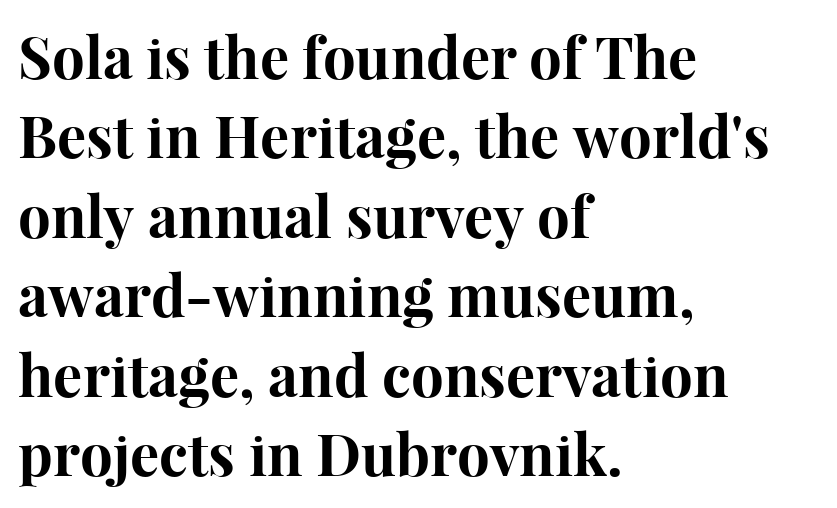
The image shows 58 px bold serif type, upright; set left-aligned, normal line spacing (1.37x), normal letter spacing, not underlined; high stroke contrast and a medium x-height.
